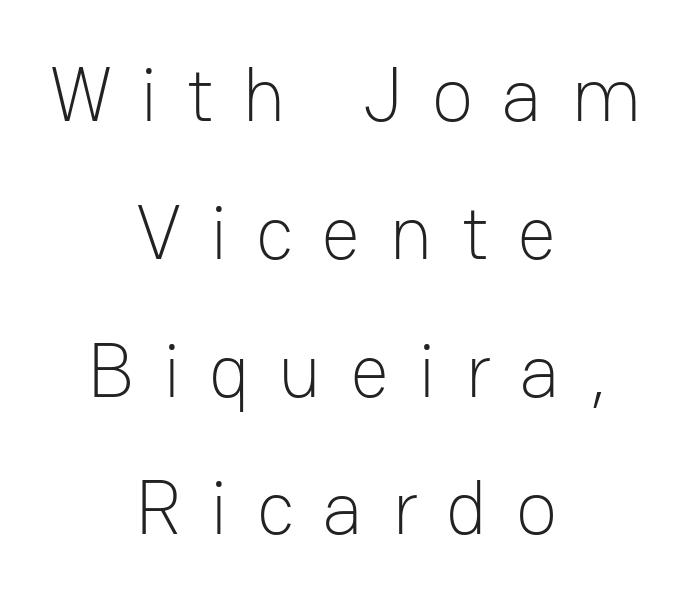
The image shows 77 px light sans-serif type, upright; set centered, line spacing 1.79x, unusually wide letter spacing (+0.37 em), not underlined; low stroke contrast and a medium x-height.
